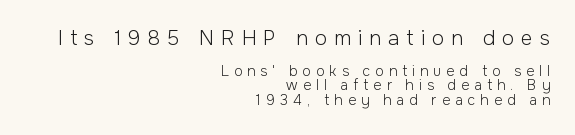
The image shows 20 px text type, upright; set right-aligned, tight line spacing (1.04x), unusually wide letter spacing (+0.36 em), not underlined; the first (top) block is 1.43x larger.
